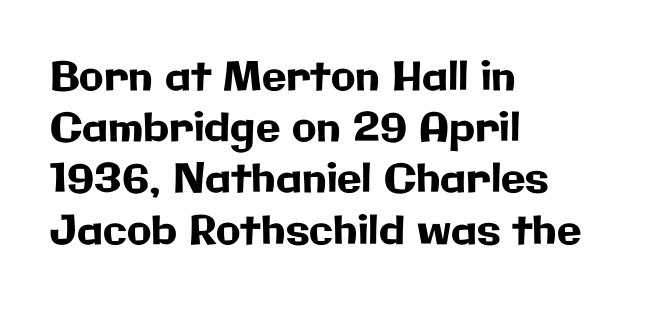
The image shows 40 px sans-serif type, upright; set left-aligned, normal line spacing (1.28x), normal letter spacing, not underlined; low stroke contrast and a medium x-height.
